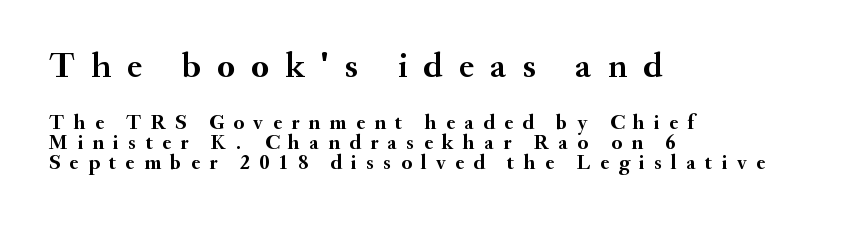
The image shows 36 px semibold serif type, upright; set left-aligned, tight line spacing (0.97x), unusually wide letter spacing (+0.45 em), not underlined; the first (top) block is 1.71x larger; medium stroke contrast and a small x-height.
